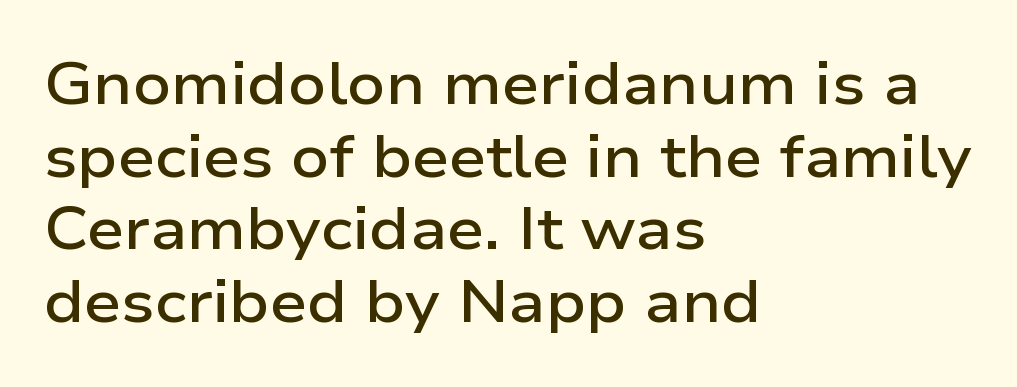
In terms of letterform style, serifs are entirely absent. Clear beneath every line of the passage. Typographic density is moderately raised because the face is semibold. Alignment: flush left.
